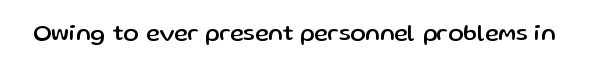
Q: Is the text italic (slanted)? A: No, it is upright.
Q: Is the text underlined? A: No.
Q: Is the spacing between letters normal or unusually wide? A: Normal.
